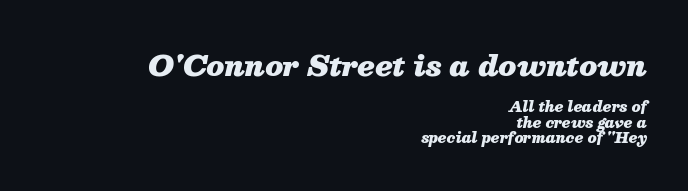
Q: Is the text bold? A: Yes.
Q: Is the text italic (slanted)? A: Yes, it leans right by about 13 degrees.
Q: Is the text underlined? A: No.
Q: How is the paragraph aligned? A: Right-aligned.
Q: Is the spacing between letters normal or unusually wide? A: Normal.
Q: Is the spacing between lines tight, normal or loose? A: Tight.
Q: Which block of text is set in a larger size, the first (top) or the second (bottom)? A: The first (top) one.
Q: Width (condensed, normal, or wide)? A: Normal.
Q: Stroke contrast? A: Medium.
Q: x-height? A: Medium.
Q: Monospaced? A: No.
